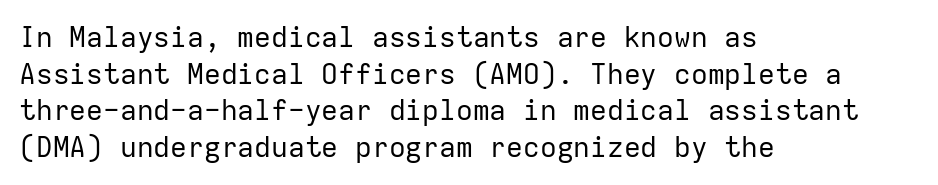
Q: Is the text bold? A: No.
Q: Is the text italic (slanted)? A: No, it is upright.
Q: Is the typeface a serif or a sans-serif typeface? A: Sans-serif.
Q: Is the text underlined? A: No.
Q: How is the paragraph aligned? A: Left-aligned.
Q: Is the spacing between letters normal or unusually wide? A: Normal.
Q: Is the spacing between lines tight, normal or loose? A: Normal.
Q: Width (condensed, normal, or wide)? A: Normal.
Q: Stroke contrast? A: Low.
Q: x-height? A: Medium.
Q: Monospaced? A: Yes.
